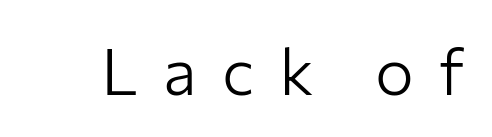
Q: Is the text bold? A: No.
Q: Is the text italic (slanted)? A: No, it is upright.
Q: Is the typeface a serif or a sans-serif typeface? A: Sans-serif.
Q: Is the text underlined? A: No.
Q: Is the spacing between letters normal or unusually wide? A: Unusually wide.
Q: Width (condensed, normal, or wide)? A: Normal.
Q: Stroke contrast? A: Low.
Q: x-height? A: Medium.
Q: Monospaced? A: No.
